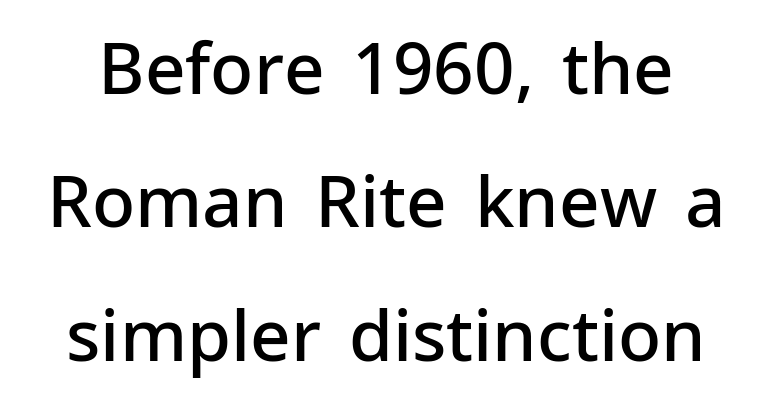
Q: Is the text bold? A: Semi-bold.
Q: Is the text italic (slanted)? A: No, it is upright.
Q: Is the typeface a serif or a sans-serif typeface? A: Sans-serif.
Q: Is the text underlined? A: No.
Q: Is the spacing between letters normal or unusually wide? A: Normal.
Q: Width (condensed, normal, or wide)? A: Normal.
Q: Stroke contrast? A: Low.
Q: x-height? A: Medium.
Q: Monospaced? A: No.
